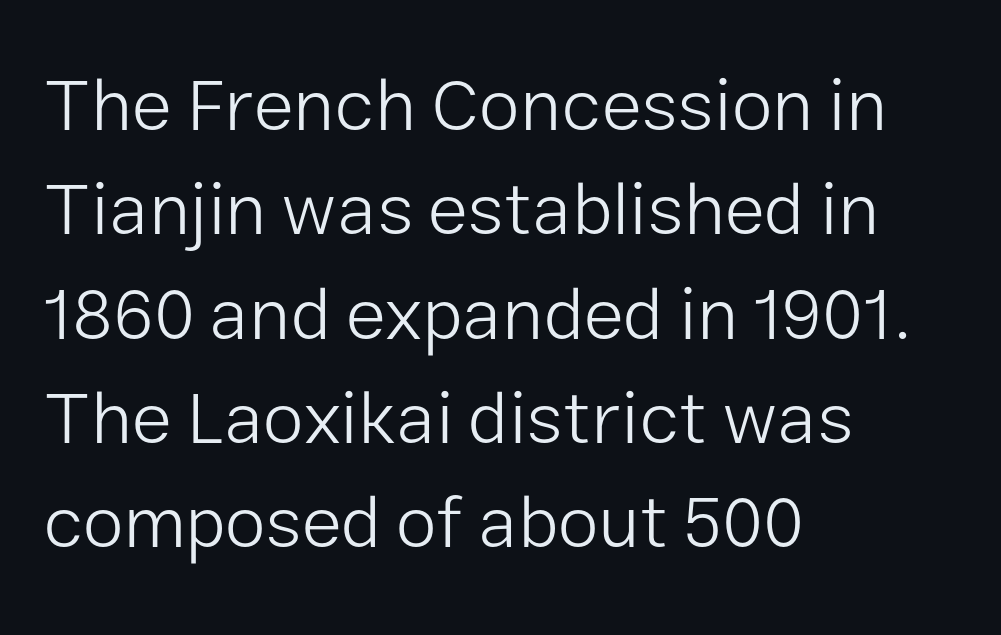
Each stroke keeps to a modest, everyday thickness or less. This is sans-serif lettering, the kind often seen on screens and signage. Each letter keeps its own natural width here, so spacing adapts to shape. The rows are spaced the way most documents space them. The baseline area is clear. Which margin do the lines hug? The left one — the right edge is uneven.
